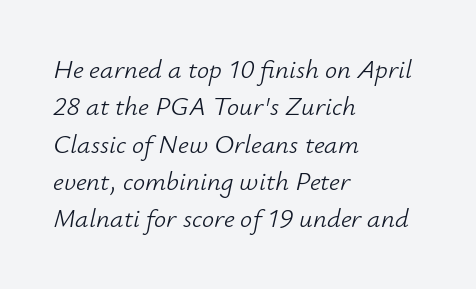
Q: Is the text bold? A: No.
Q: Is the text italic (slanted)? A: Yes, it leans right by about 12 degrees.
Q: Is the text underlined? A: No.
Q: How is the paragraph aligned? A: Left-aligned.
Q: Is the spacing between letters normal or unusually wide? A: Normal.
Q: Is the spacing between lines tight, normal or loose? A: Normal.
